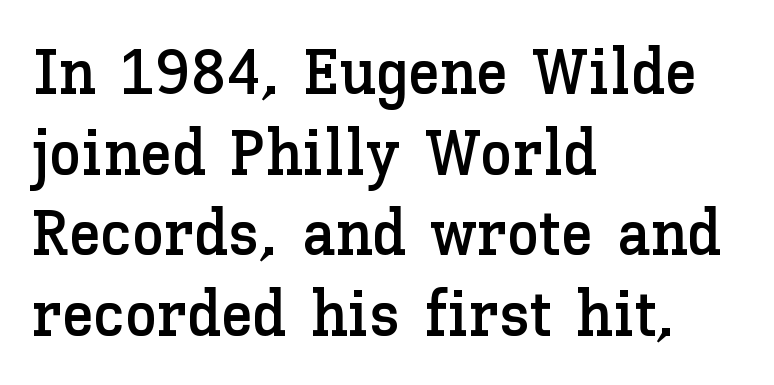
Descenders hang freely into open space. The paragraph shown leans on its left margin. Proportional: the letters do not fall into vertical columns. Spacing between characters is what you'd get straight out of the box.
